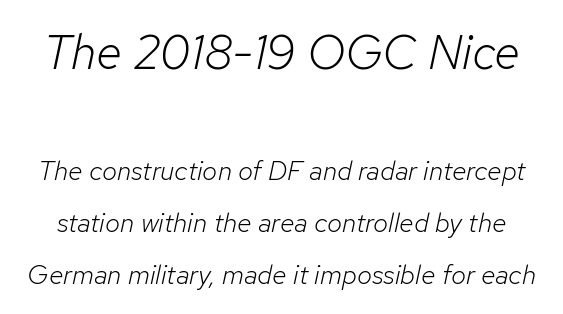
Q: Is the text bold? A: No.
Q: Is the text italic (slanted)? A: Yes, it leans right by about 12 degrees.
Q: Is the text underlined? A: No.
Q: Is the spacing between letters normal or unusually wide? A: Normal.
Q: Is the spacing between lines tight, normal or loose? A: Loose.
Q: Which block of text is set in a larger size, the first (top) or the second (bottom)? A: The first (top) one.
Q: Width (condensed, normal, or wide)? A: Normal.
Q: Stroke contrast? A: Low.
Q: x-height? A: Medium.
Q: Monospaced? A: No.
